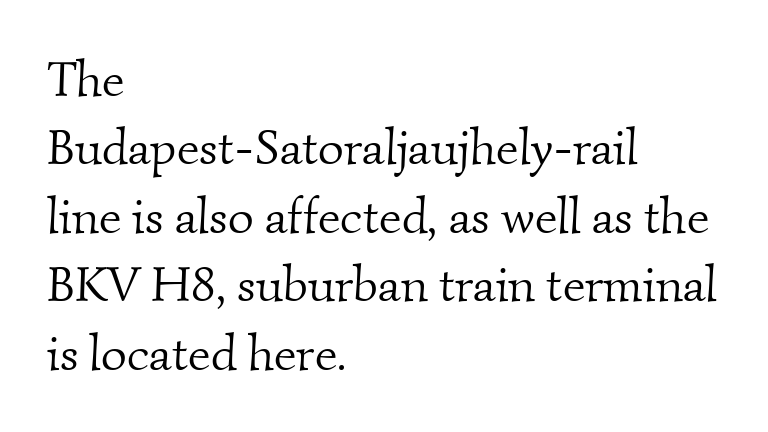
Q: Is the text bold? A: No.
Q: Is the typeface a serif or a sans-serif typeface? A: Serif.
Q: Is the text underlined? A: No.
Q: How is the paragraph aligned? A: Left-aligned.
Q: Is the spacing between letters normal or unusually wide? A: Normal.
Q: Is the spacing between lines tight, normal or loose? A: Normal.
Q: Width (condensed, normal, or wide)? A: Normal.
Q: Stroke contrast? A: Medium.
Q: x-height? A: Small.
Q: Monospaced? A: No.
